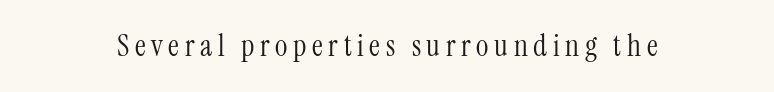
The image shows 30 px light, condensed serif type, upright; set centered, not underlined; medium stroke contrast and a medium x-height.
